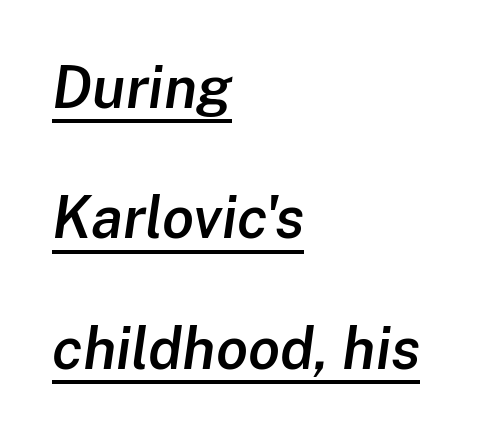
Interline gaps are noticeably wide in this sample. How heavy is the stroke? Medium-heavy — a semibold, shy of bold. In terms of posture, this sample is oblique. Varying glyph widths throughout — classic text-font behaviour. The rendered words wear a rule along their underside. Where is the straight margin? On the left.
